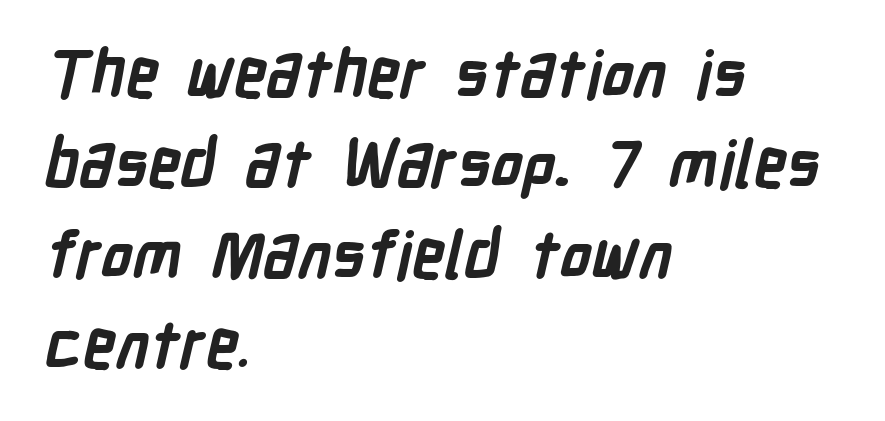
The image shows 65 px semibold, condensed sans-serif type; set left-aligned, normal line spacing (1.39x), normal letter spacing, not underlined; low stroke contrast and a medium x-height.
